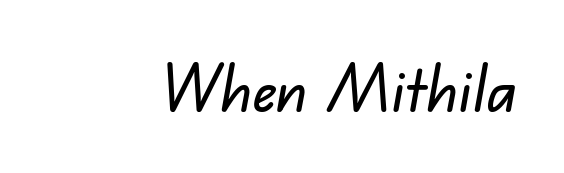
Check under the words: just untouched page. A typesetter would call this proportional, since set widths differ per character. To sum up the face: it is a sans, with no serifs. Is the letter spacing exaggerated? No — it looks like the ordinary default.
